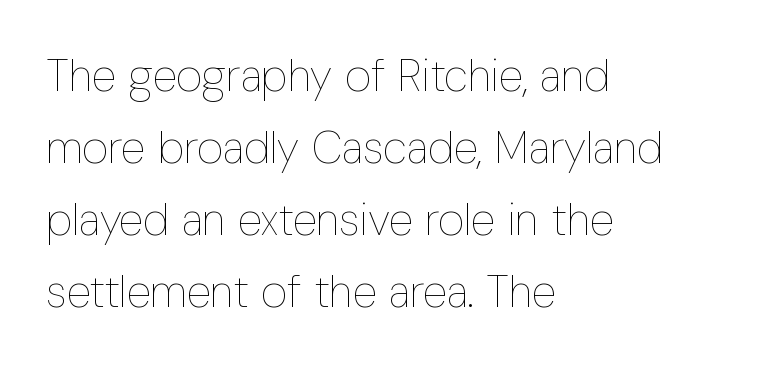
Q: Is the text bold? A: No.
Q: Is the text italic (slanted)? A: No, it is upright.
Q: Is the text underlined? A: No.
Q: How is the paragraph aligned? A: Left-aligned.
Q: Is the spacing between letters normal or unusually wide? A: Normal.
Q: Is the spacing between lines tight, normal or loose? A: Normal.
Q: Width (condensed, normal, or wide)? A: Condensed.
Q: Stroke contrast? A: Low.
Q: x-height? A: Medium.
Q: Monospaced? A: No.
